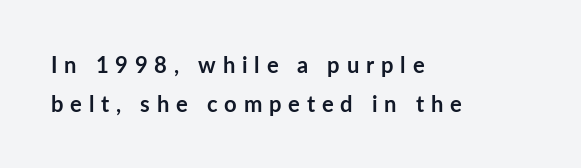
{"italic": "no", "bold": "yes", "underline": "no", "align": "left", "line_spacing_ratio": 1.76, "letter_spacing": "wide", "letter_spacing_em": 0.31, "glyph_px": 22}
